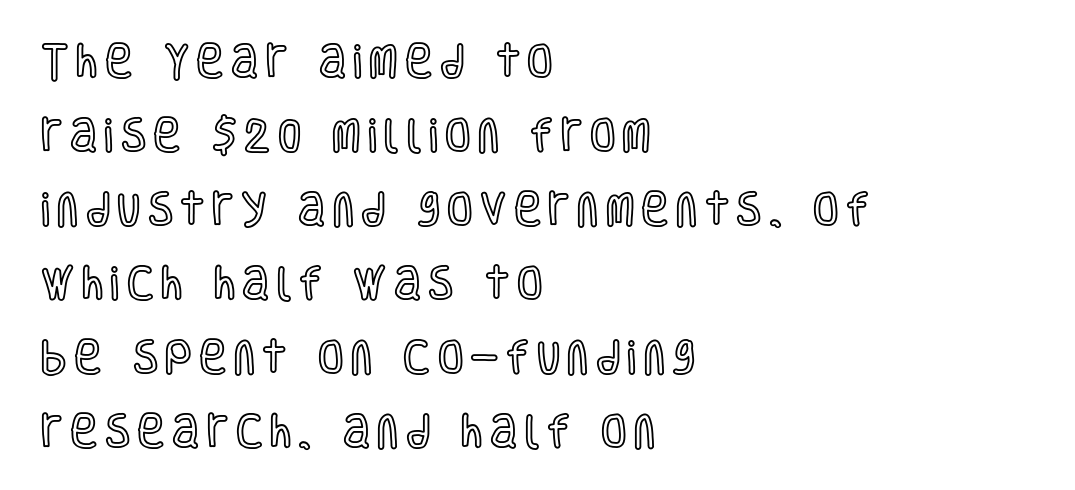
{"italic": "no", "width": "condensed", "x_height": "large", "monospaced": "no", "underline": "no", "align": "left", "line_spacing": "loose", "line_spacing_ratio": 2.0, "letter_spacing": "wide", "letter_spacing_em": 0.2, "glyph_px": 37}
